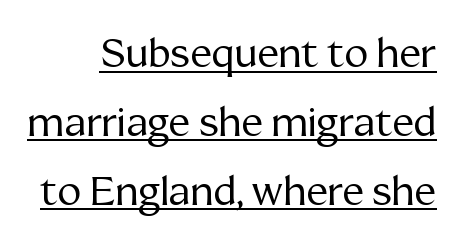
A quiet, ordinary-to-light weight characterises the typeface. These lines are rendered in a variable-pitch font. Does a line run under the words? Yes, clearly. The gaps between neighbouring characters are ordinary and unremarkable. Nope, not italic — everything's standing straight.
